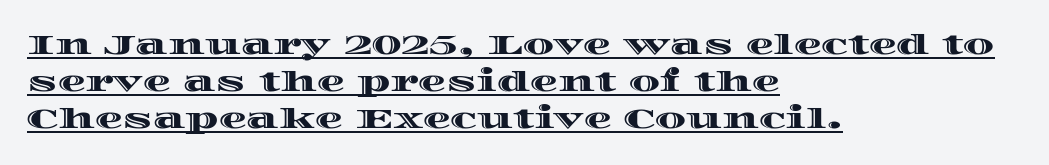
Q: Is the text italic (slanted)? A: No, it is upright.
Q: Is the text underlined? A: Yes.
Q: How is the paragraph aligned? A: Left-aligned.
Q: Is the spacing between letters normal or unusually wide? A: Normal.
Q: Is the spacing between lines tight, normal or loose? A: Normal.
Q: Width (condensed, normal, or wide)? A: Wide.
Q: x-height? A: Large.
Q: Monospaced? A: No.
